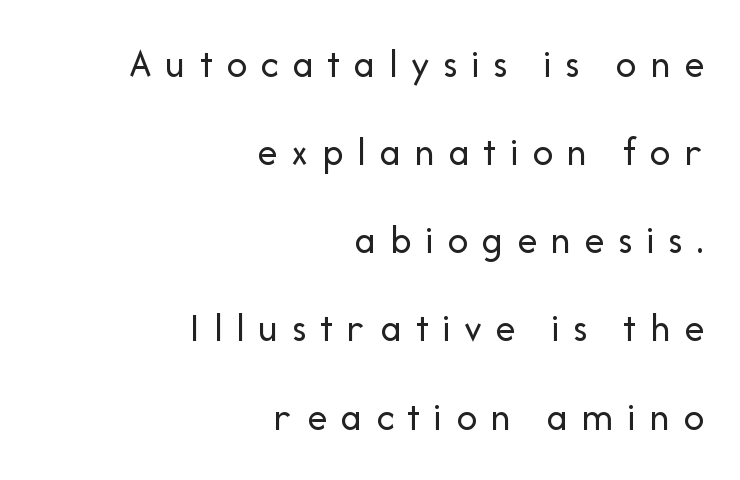
Q: Is the text bold? A: No.
Q: Is the text italic (slanted)? A: No, it is upright.
Q: Is the typeface a serif or a sans-serif typeface? A: Sans-serif.
Q: Is the text underlined? A: No.
Q: How is the paragraph aligned? A: Right-aligned.
Q: Is the spacing between letters normal or unusually wide? A: Unusually wide.
Q: Is the spacing between lines tight, normal or loose? A: Loose.
Q: Width (condensed, normal, or wide)? A: Normal.
Q: Stroke contrast? A: Low.
Q: x-height? A: Medium.
Q: Monospaced? A: No.
